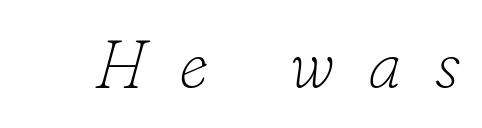
The image shows 67 px thin serif type, italic (leaning right); set unusually wide letter spacing (+0.5 em), not underlined; low stroke contrast and a small x-height.
